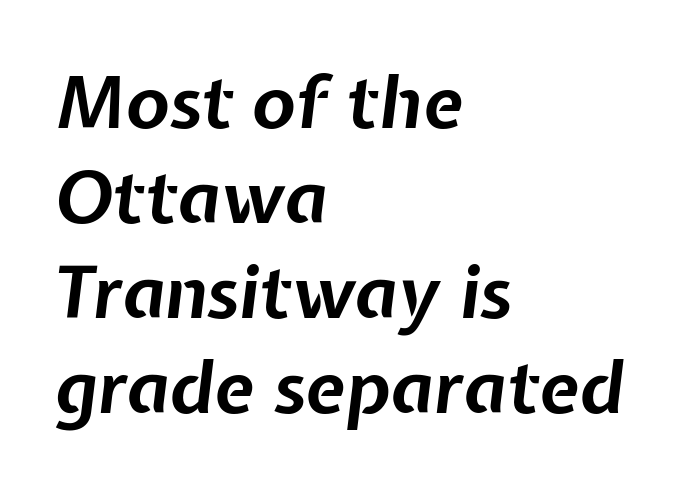
This rendering uses left alignment, leaving the right contour irregular. Interline gaps are of average width in this sample. Emphasis-style slanted type is in use. Here the designer chose a conventional face with non-uniform glyph widths. The passage shown is emphatically bold. In terms of letterspacing, this is plain default setting.
